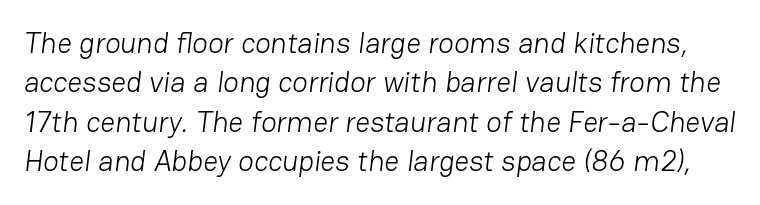
Q: Is the text bold? A: No.
Q: Is the typeface a serif or a sans-serif typeface? A: Sans-serif.
Q: Is the text underlined? A: No.
Q: Is the spacing between letters normal or unusually wide? A: Normal.
Q: Is the spacing between lines tight, normal or loose? A: Normal.
Q: Width (condensed, normal, or wide)? A: Normal.
Q: Stroke contrast? A: Low.
Q: x-height? A: Medium.
Q: Monospaced? A: No.
